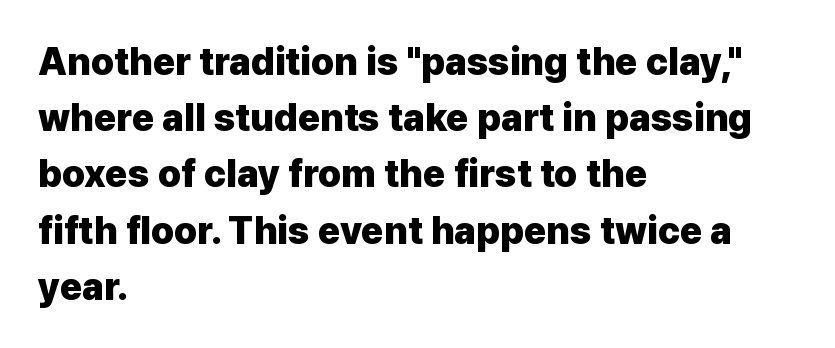
Q: Is the text bold? A: Yes.
Q: Is the text italic (slanted)? A: No, it is upright.
Q: Is the typeface a serif or a sans-serif typeface? A: Sans-serif.
Q: Is the text underlined? A: No.
Q: How is the paragraph aligned? A: Left-aligned.
Q: Is the spacing between letters normal or unusually wide? A: Normal.
Q: Is the spacing between lines tight, normal or loose? A: Normal.
Q: Width (condensed, normal, or wide)? A: Normal.
Q: Stroke contrast? A: Low.
Q: x-height? A: Medium.
Q: Monospaced? A: No.
